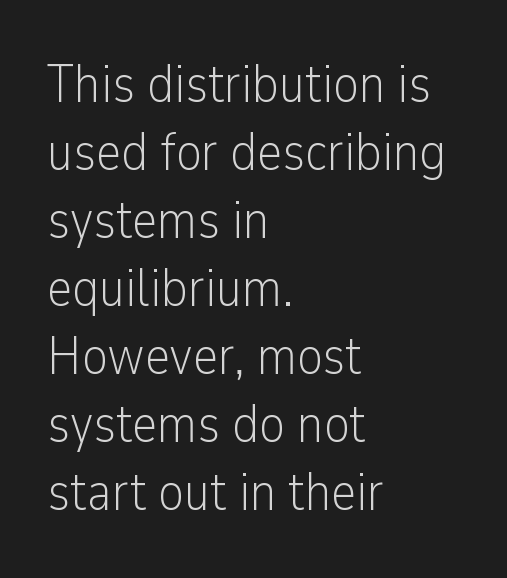
The image shows 54 px light, condensed sans-serif type, upright; set left-aligned, normal line spacing (1.26x), normal letter spacing, not underlined; low stroke contrast and a medium x-height.
